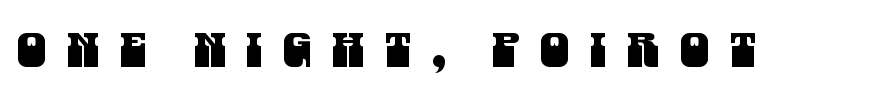
The rendering uses natural spacing where letterforms have individual widths. Descenders hang freely into open space. This rendering widens character spacing well past its baseline value. Note: no serifs on the glyphs.
